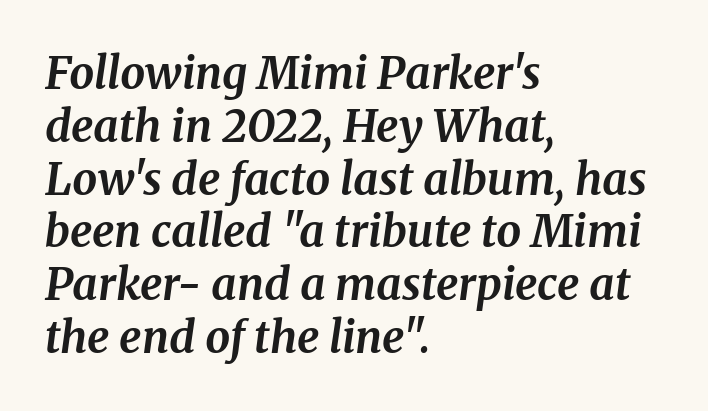
{"serif": "yes", "italic": "yes", "lean": "right", "slant_degrees": 8, "bold": "yes", "weight": "bold", "width": "normal", "stroke_contrast": "medium", "x_height": "medium", "monospaced": "no", "underline": "no", "align": "left", "line_spacing_ratio": 1.2, "letter_spacing": "normal", "letter_spacing_em": 0.0, "glyph_px": 44}
